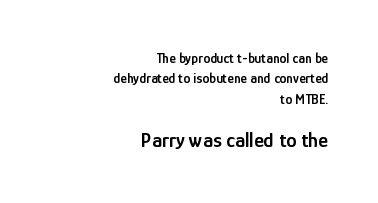
{"italic": "no", "bold": "semi", "underline": "no", "align": "right", "line_spacing": "normal", "line_spacing_ratio": 1.46, "letter_spacing": "normal", "letter_spacing_em": 0.0, "larger_block": "second", "size_ratio": 1.5, "glyph_px": 21}
